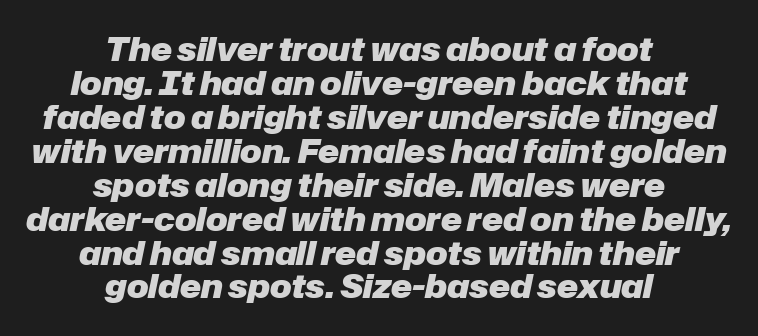
The image shows 32 px heavy type, italic (leaning right); set centered, tight line spacing (1.06x), normal letter spacing, not underlined; low stroke contrast and a medium x-height.
